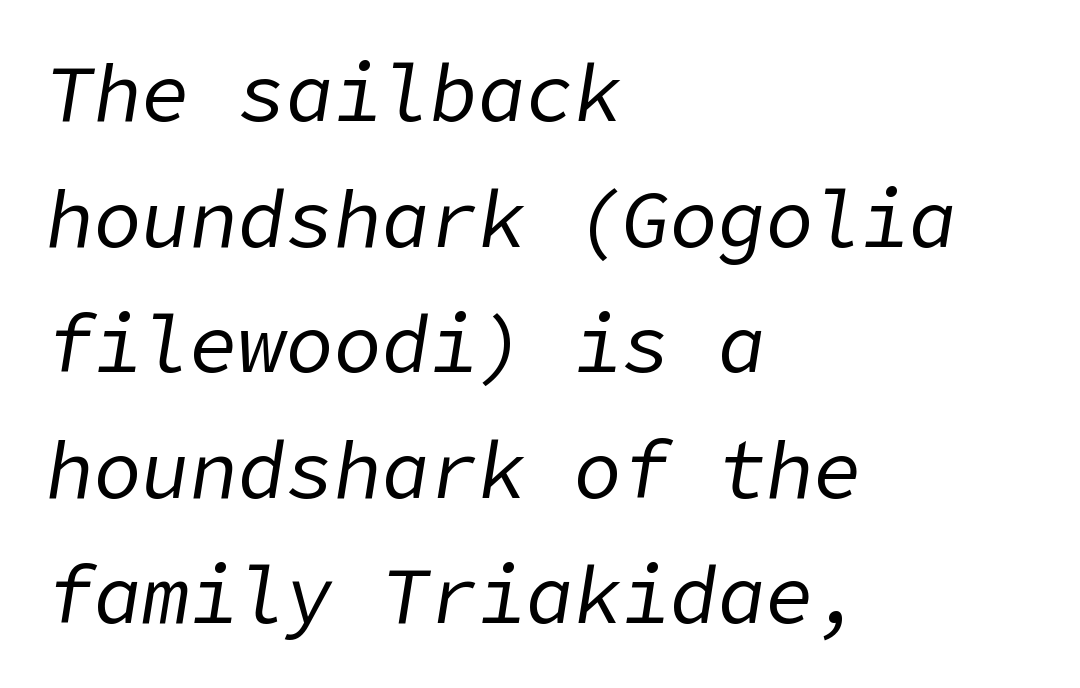
{"italic": "yes", "lean": "right", "slant_degrees": 9, "bold": "no", "weight": "regular", "width": "normal", "stroke_contrast": "low", "x_height": "medium", "underline": "no", "align": "left", "line_spacing": "normal", "line_spacing_ratio": 1.57, "letter_spacing": "normal", "letter_spacing_em": 0.0, "glyph_px": 80}
